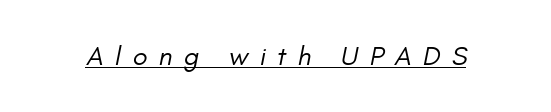
Q: Is the text bold? A: No.
Q: Is the text italic (slanted)? A: Yes, it leans right by about 11 degrees.
Q: Is the text underlined? A: Yes.
Q: Is the spacing between letters normal or unusually wide? A: Unusually wide.
